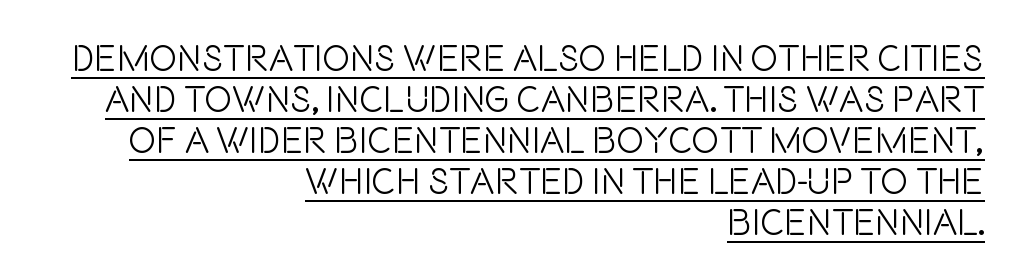
Notice how the passage keeps a crisp vertical edge on the right only. The weight would be labelled regular, book, light, or lighter still. The rendering keeps characters at their native spacing. Think of a printed novel: that variable character pitch is what you see here. The lettering holds an erect, upright posture throughout. The glyphs are accompanied by a horizontal stroke just below them.
